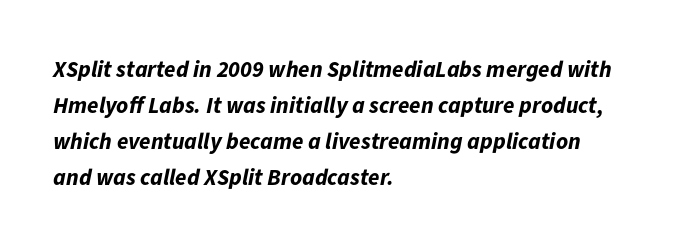
Line starts are locked; line ends wander. Lines of text with bare space underneath. Short note: letters normally spaced. Emphasis-style slanted type is in use. Typographic density is high because the face is bold.
